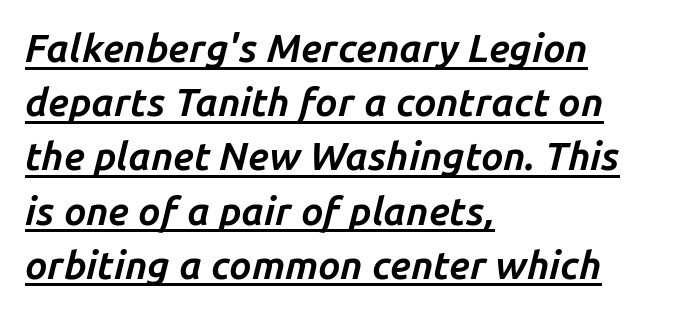
The image shows 39 px bold type, italic (leaning right); set left-aligned, normal line spacing (1.39x), normal letter spacing, underlined; low stroke contrast and a medium x-height.
